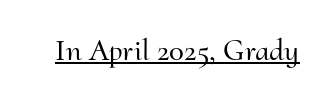
Q: Is the text italic (slanted)? A: No, it is upright.
Q: Is the typeface a serif or a sans-serif typeface? A: Serif.
Q: Is the text underlined? A: Yes.
Q: Is the spacing between letters normal or unusually wide? A: Normal.
Q: Width (condensed, normal, or wide)? A: Normal.
Q: Stroke contrast? A: Medium.
Q: x-height? A: Small.
Q: Monospaced? A: No.
